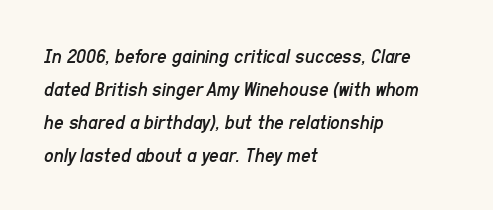
Q: Is the text bold? A: No.
Q: Is the text italic (slanted)? A: Yes, it leans right by about 11 degrees.
Q: Is the text underlined? A: No.
Q: How is the paragraph aligned? A: Left-aligned.
Q: Is the spacing between letters normal or unusually wide? A: Normal.
Q: Is the spacing between lines tight, normal or loose? A: Normal.
